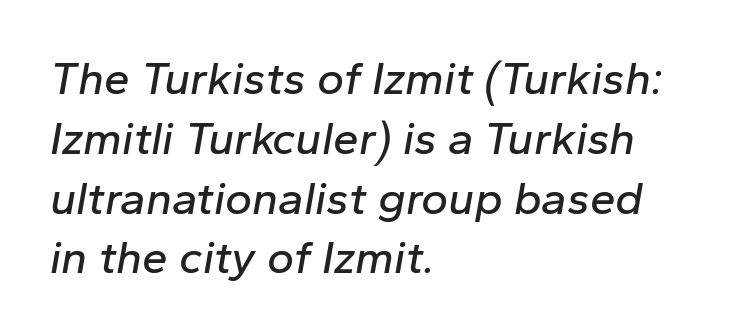
The face used here has a pronounced slope to its letters. These lines are rendered in a variable-pitch font. Visually the block forms a straight wall on the left and a jagged coastline on the right. Tracking here is standard; glyphs follow each other at the usual distance. The foot of each line stays bare and open. Summary of vertical rhythm: regular, with standard interline spacing.
